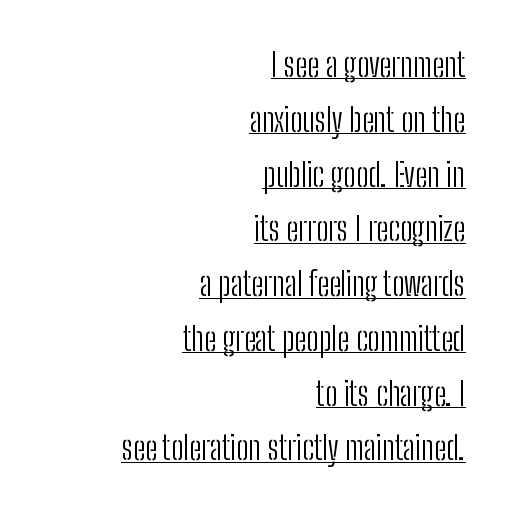
Serifs: no, the terminals of the letterforms are clean. These lines are set flush right with a ragged left edge. The passage shown is underscored from start to finish. When letters stand straight like this, we call the style roman or upright. On a weight scale, this lands at 450 or below. Is the letter spacing exaggerated? No — it looks like the ordinary default.
